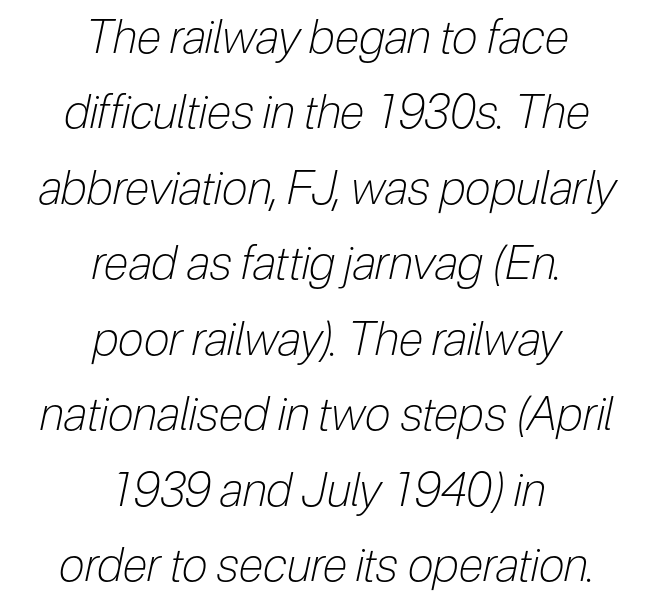
The image shows 46 px light, condensed type, italic (leaning right); set centered, normal line spacing (1.64x), normal letter spacing, not underlined; low stroke contrast and a medium x-height.
